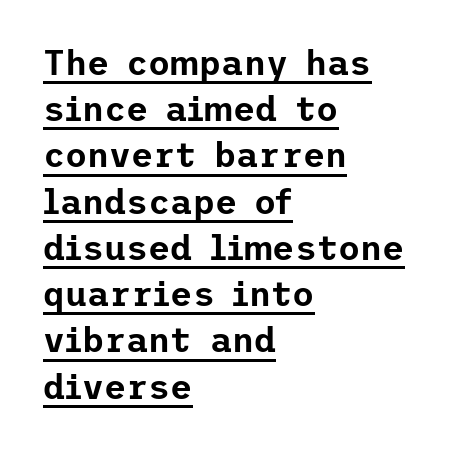
The rendering anchors every line to the left-hand side. The letters stand straight up with perfectly vertical stems. A normal amount of white space separates one row of letters from the next. Each word holds together tightly as a unit, with standard inter-letter gaps. This sample carries an underscore along the baseline area. The type family on display is of the sans-serif kind.
